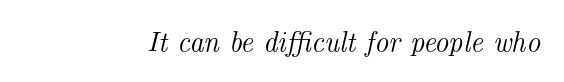
The image shows 28 px serif type, italic (leaning right); set normal letter spacing, not underlined; medium stroke contrast and a small x-height.
